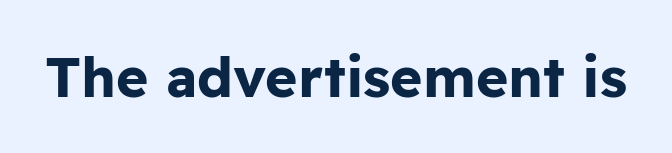
The image shows 55 px bold sans-serif type, upright; set normal letter spacing, not underlined; low stroke contrast and a medium x-height.
